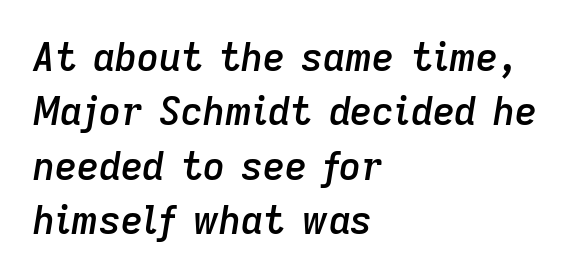
Q: Is the text bold? A: Semi-bold.
Q: Is the text italic (slanted)? A: Yes, it leans right by about 9 degrees.
Q: Is the text underlined? A: No.
Q: How is the paragraph aligned? A: Left-aligned.
Q: Is the spacing between letters normal or unusually wide? A: Normal.
Q: Is the spacing between lines tight, normal or loose? A: Normal.
Q: Width (condensed, normal, or wide)? A: Normal.
Q: Stroke contrast? A: Low.
Q: x-height? A: Medium.
Q: Monospaced? A: No.
